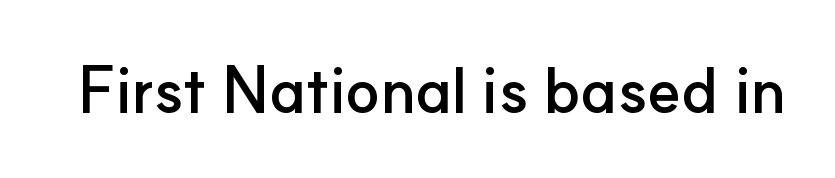
No italicization has been applied; the sample stays upright. The face used here is rendered with its standard letterfit. The face used here is proportionally spaced, like ordinary book or web type. Strokes here are thick enough to call this a true bold.
